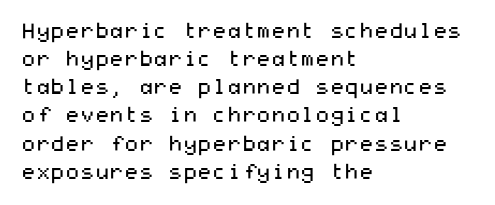
Visually the block forms a straight wall on the left and a jagged coastline on the right. Style check: upright. Bold? No — there's no thickening of the strokes. Notice how descenders clear the ascenders below comfortably — that's standard leading. Each word holds together tightly as a unit, with standard inter-letter gaps.
